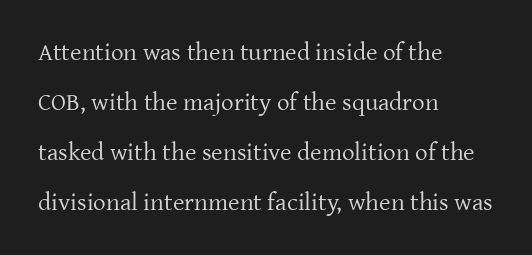
Q: Is the text bold? A: No.
Q: Is the text italic (slanted)? A: No, it is upright.
Q: Is the text underlined? A: No.
Q: How is the paragraph aligned? A: Left-aligned.
Q: Is the spacing between letters normal or unusually wide? A: Normal.
Q: Is the spacing between lines tight, normal or loose? A: Loose.
